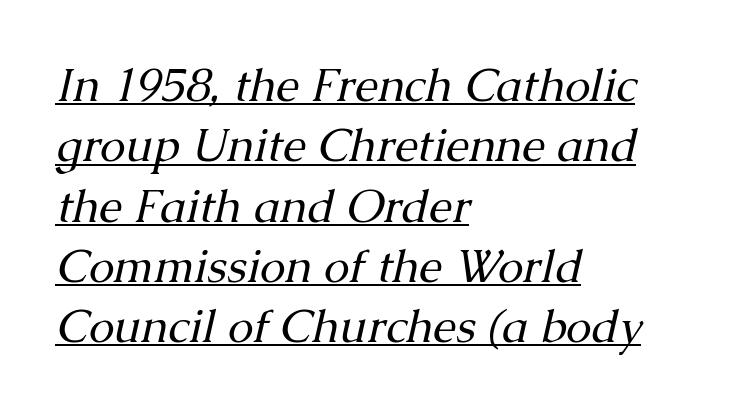
Q: Is the text bold? A: No.
Q: Is the text italic (slanted)? A: Yes, it leans right by about 13 degrees.
Q: Is the typeface a serif or a sans-serif typeface? A: Serif.
Q: Is the text underlined? A: Yes.
Q: How is the paragraph aligned? A: Left-aligned.
Q: Is the spacing between letters normal or unusually wide? A: Normal.
Q: Is the spacing between lines tight, normal or loose? A: Normal.
Q: Width (condensed, normal, or wide)? A: Normal.
Q: Stroke contrast? A: Medium.
Q: x-height? A: Medium.
Q: Monospaced? A: No.
